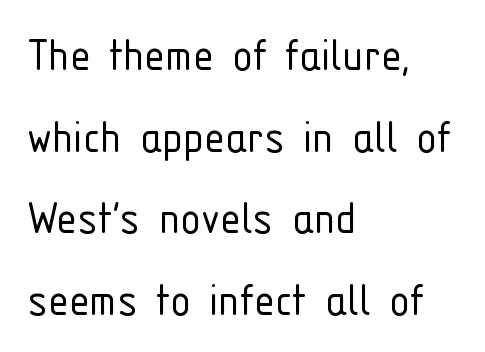
{"serif": "no", "italic": "no", "bold": "no", "weight": "light", "width": "condensed", "stroke_contrast": "low", "x_height": "medium", "monospaced": "no", "underline": "no", "align": "left", "line_spacing": "normal", "line_spacing_ratio": 1.57, "letter_spacing": "normal", "letter_spacing_em": 0.0, "glyph_px": 52}
